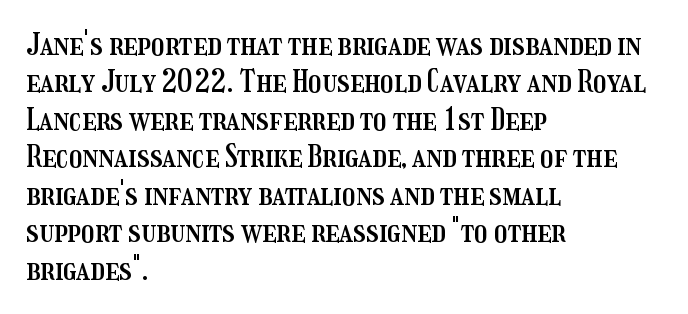
{"italic": "no", "width": "condensed", "stroke_contrast": "medium", "x_height": "medium", "monospaced": "no", "underline": "no", "align": "left", "line_spacing": "normal", "line_spacing_ratio": 1.25, "letter_spacing": "normal", "letter_spacing_em": 0.0, "glyph_px": 30}
